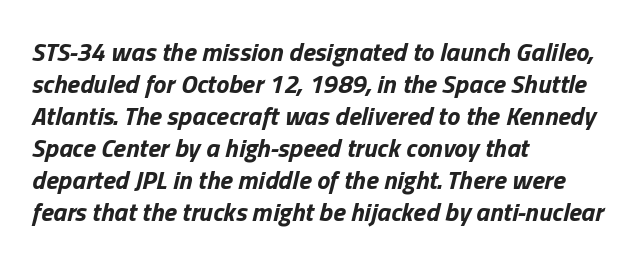
A dark, heavy texture on the line: the type is bold. Italic? Definitely — the glyphs are oblique. Look at the tracking — it's just the regular setting, nothing added. The passage shown is not underscored anywhere. The setting favours the left margin, as ordinary paragraphs usually do.
